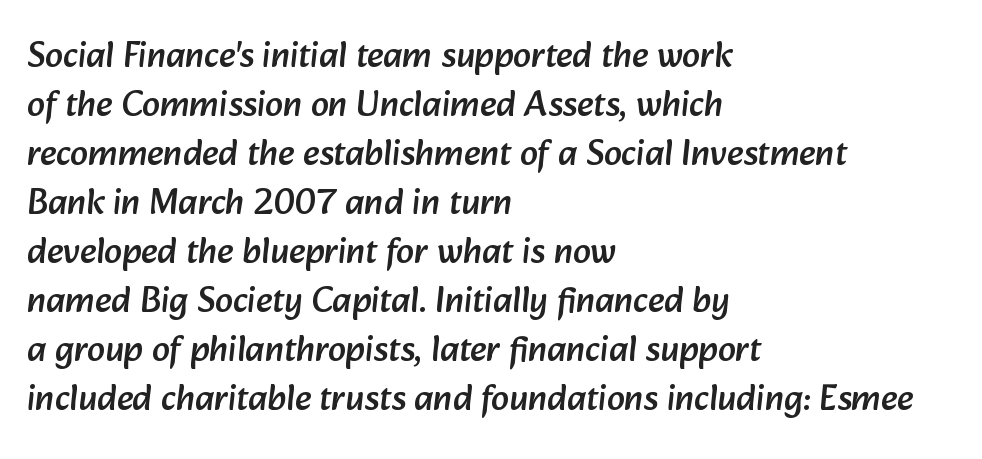
Typographically, this falls in the sans-serif category. Observe the ordinary spacing: letters are neighbours, not strangers. Rows of type keep a routine distance in the vertical direction. Line beginnings align vertically; line endings do not.
